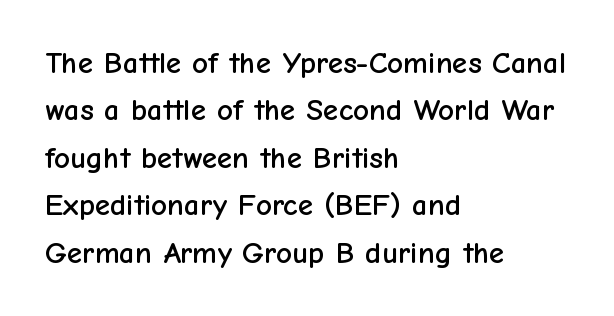
The horizontal fit of the characters is conventional and even. You could not count columns in this text — the font is proportionally spaced. Check where the strokes stop: nothing finishes them off — pure sans. Honestly, the row spacing looks completely unremarkable.
